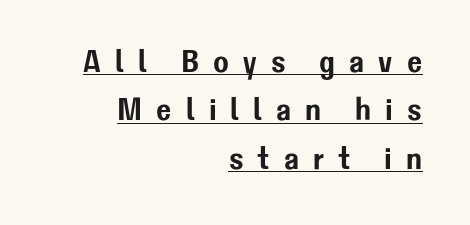
Q: Is the text italic (slanted)? A: No, it is upright.
Q: Is the typeface a serif or a sans-serif typeface? A: Sans-serif.
Q: Is the text underlined? A: Yes.
Q: How is the paragraph aligned? A: Right-aligned.
Q: Is the spacing between letters normal or unusually wide? A: Unusually wide.
Q: Is the spacing between lines tight, normal or loose? A: Normal.
Q: Width (condensed, normal, or wide)? A: Normal.
Q: Stroke contrast? A: Low.
Q: x-height? A: Medium.
Q: Monospaced? A: No.
